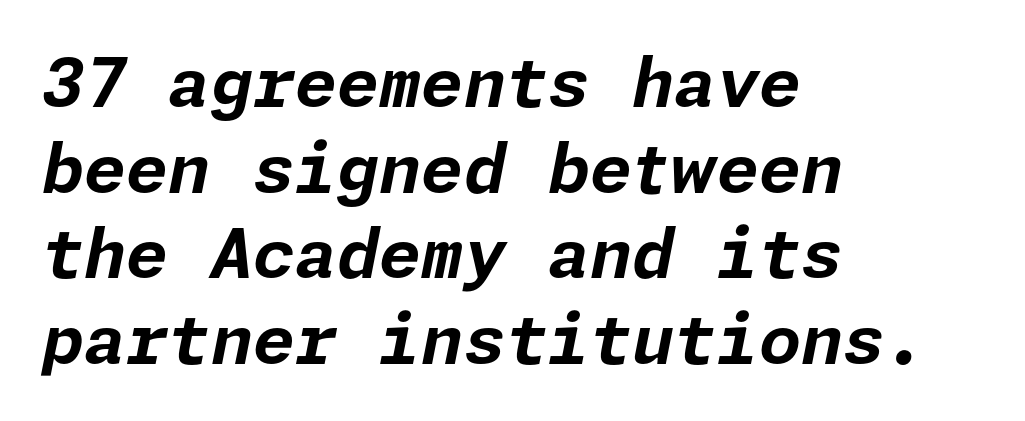
{"italic": "yes", "lean": "right", "slant_degrees": 11, "bold": "yes", "weight": "bold", "width": "normal", "stroke_contrast": "low", "x_height": "medium", "underline": "no", "align": "left", "line_spacing": "normal", "line_spacing_ratio": 1.26, "letter_spacing": "normal", "letter_spacing_em": 0.0, "glyph_px": 68}
